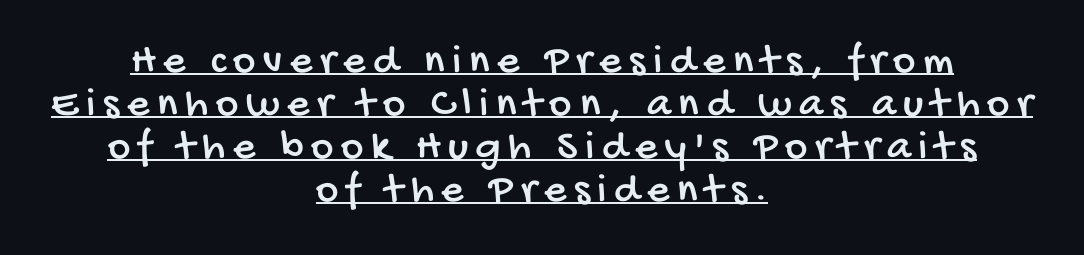
Note the varied advance widths — an 'i' is clearly narrower than an 'm'. Quick note: interline space is minimal. Examine the stroke ends and you'll find no serifs. Leftover space on each line is divided equally before and after the words. This is underlined copy, the kind a proofreader might mark for attention.
